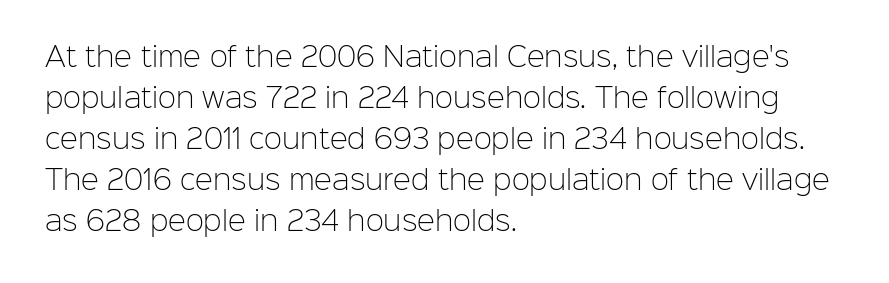
On a weight scale, this lands at 450 or below. The passage shown has conventional tracking throughout. A normal amount of white space separates one row of letters from the next. The rag falls on the right side of this text block.
